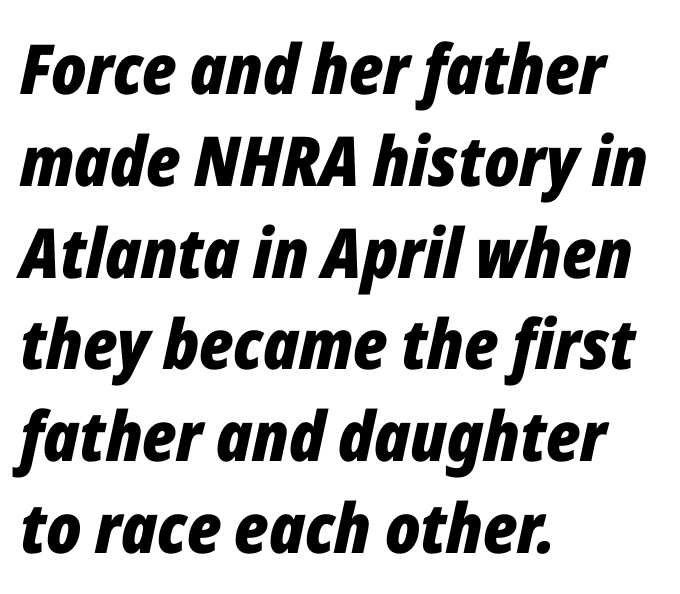
Vertically, the passage feels balanced, rows spaced as you'd expect. You could not count columns in this text — the font is proportionally spaced. The face used here is rendered with its standard letterfit. Only glyphs here, with clear space below each row.
